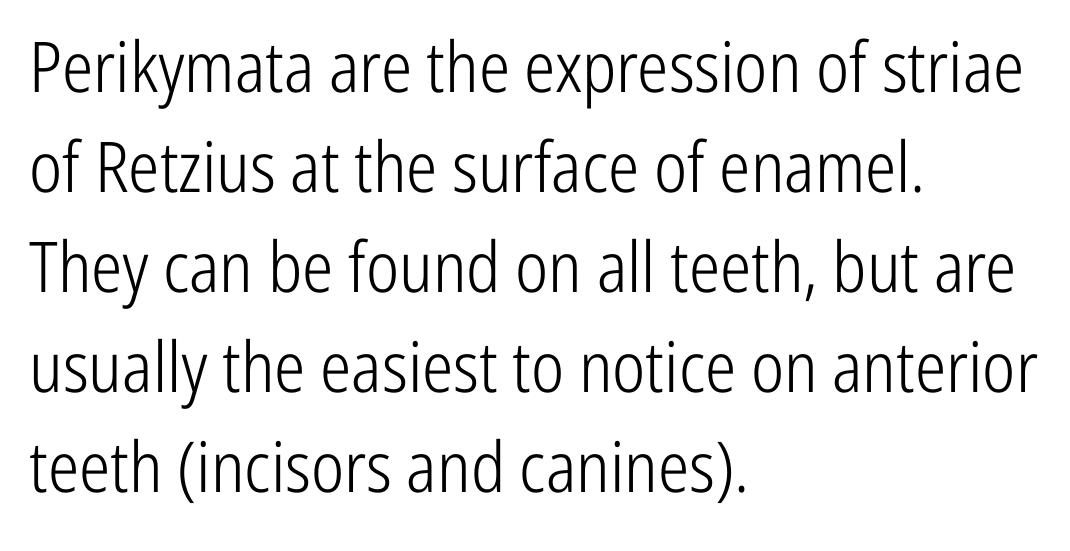
{"serif": "no", "italic": "no", "bold": "no", "weight": "light", "width": "condensed", "stroke_contrast": "low", "x_height": "medium", "monospaced": "no", "underline": "no", "align": "left", "line_spacing": "normal", "line_spacing_ratio": 1.43, "letter_spacing": "normal", "letter_spacing_em": 0.0, "glyph_px": 70}
